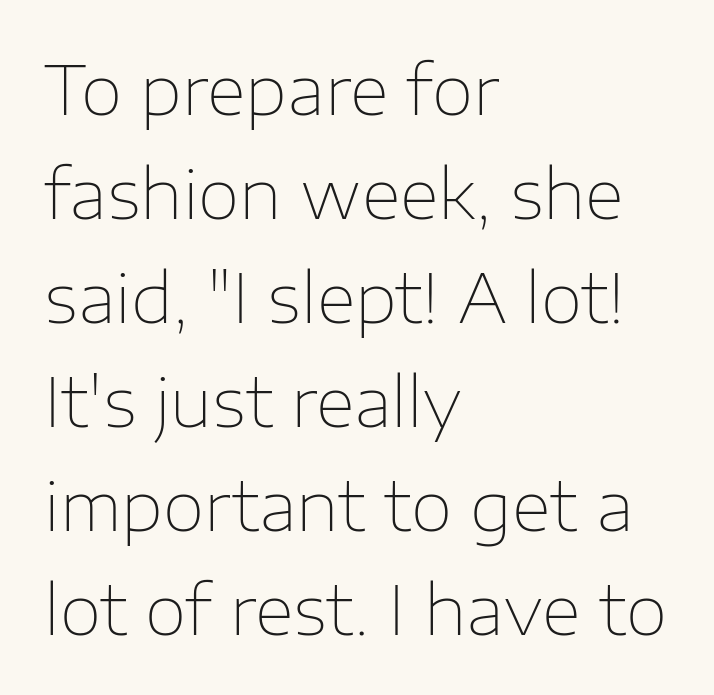
The image shows 68 px thin sans-serif type, upright; set left-aligned, normal line spacing (1.53x), normal letter spacing, not underlined; low stroke contrast and a medium x-height.
